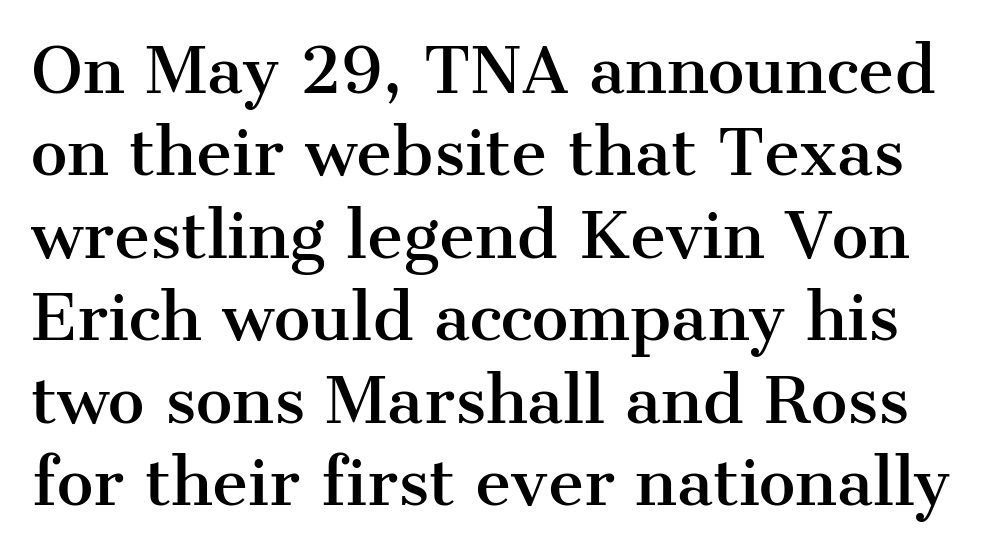
{"serif": "yes", "italic": "no", "width": "normal", "stroke_contrast": "medium", "x_height": "medium", "monospaced": "no", "underline": "no", "line_spacing": "normal", "line_spacing_ratio": 1.33, "letter_spacing": "normal", "letter_spacing_em": 0.0, "glyph_px": 62}
